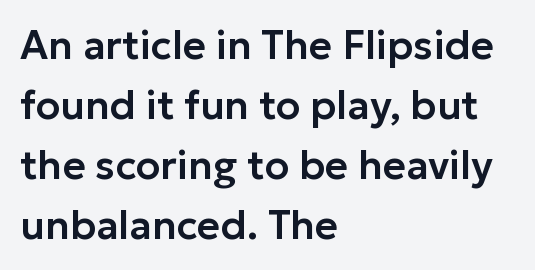
The image shows 40 px sans-serif type, upright; set left-aligned, normal line spacing (1.5x), normal letter spacing, not underlined; low stroke contrast and a medium x-height.
